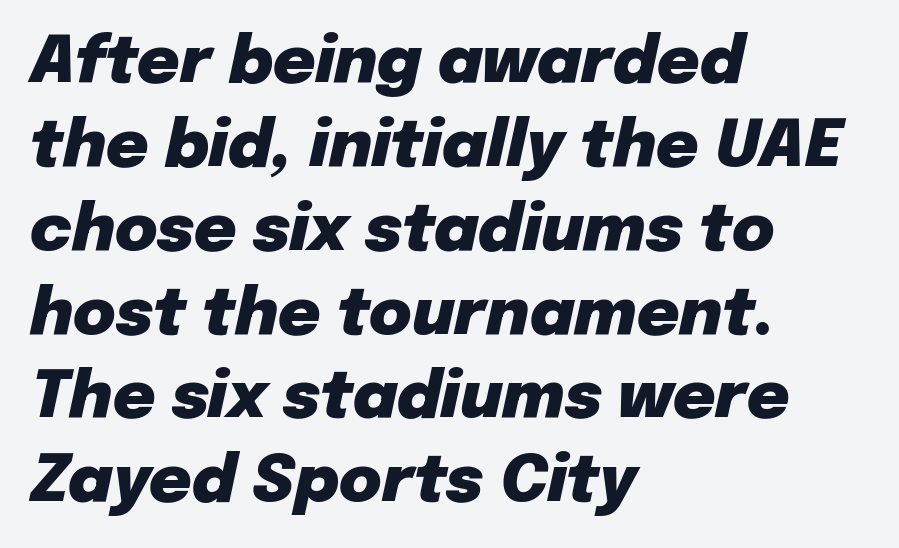
{"italic": "yes", "lean": "right", "slant_degrees": 12, "bold": "yes", "weight": "heavy", "width": "normal", "stroke_contrast": "low", "x_height": "medium", "monospaced": "no", "underline": "no", "align": "left", "line_spacing": "normal", "line_spacing_ratio": 1.29, "letter_spacing": "normal", "letter_spacing_em": 0.0, "glyph_px": 65}
